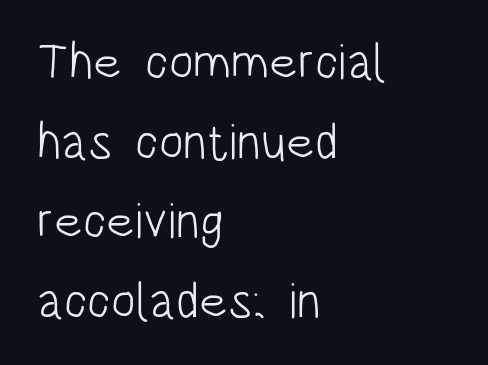
Here the designer chose a conventional face with non-uniform glyph widths. The string is rendered with underlining switched off. These lines sit exactly where default settings would place them. This is roman type, the default non-slanted kind. Each line starts at the same left margin while the right side varies. The type is set solid horizontally, with unmodified tracking.
